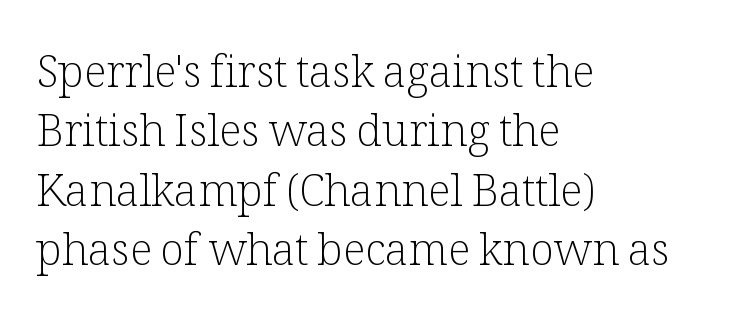
You can tell from the footed stems that serif type was used. Visually the block forms a straight wall on the left and a jagged coastline on the right. The lettering stays uniformly vertical, giving the passage a roman look. One glance says typical: line gaps are just what's usual. No extra tracking has been applied to these lines. Note the varied advance widths — an 'i' is clearly narrower than an 'm'.
